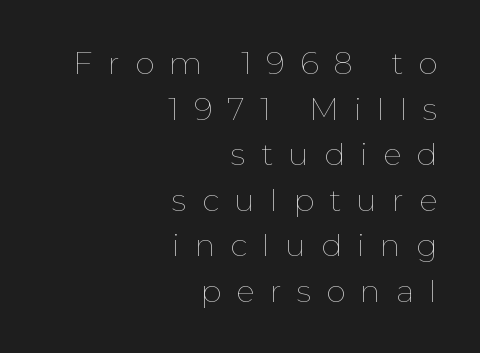
{"italic": "no", "bold": "no", "weight": "thin", "width": "normal", "stroke_contrast": "low", "x_height": "medium", "monospaced": "no", "underline": "no", "align": "right", "line_spacing": "normal", "line_spacing_ratio": 1.47, "letter_spacing": "wide", "letter_spacing_em": 0.49, "glyph_px": 31}
